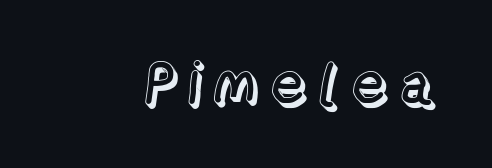
Q: Is the text italic (slanted)? A: Yes.
Q: Is the text underlined? A: No.
Q: Width (condensed, normal, or wide)? A: Normal.
Q: x-height? A: Medium.
Q: Monospaced? A: No.
